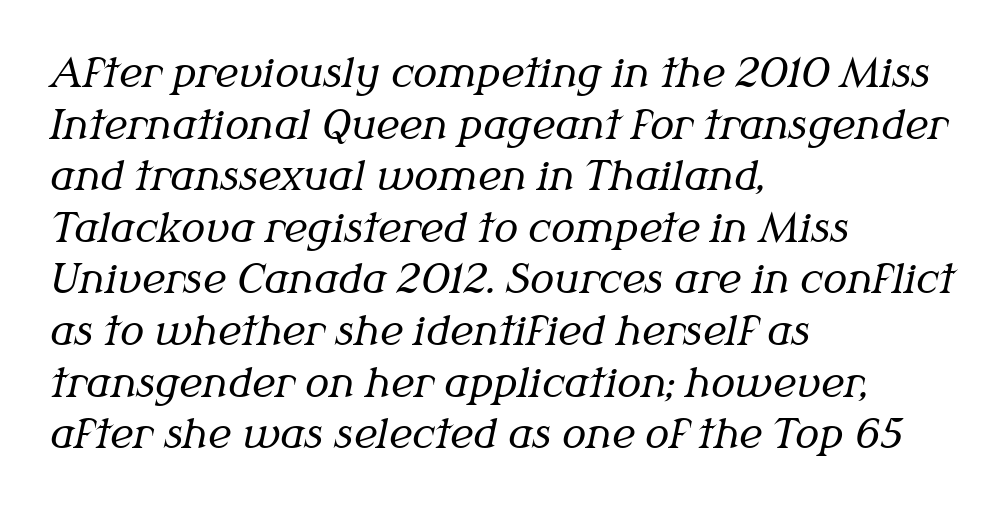
{"serif": "yes", "italic": "yes", "lean": "right", "slant_degrees": 12, "bold": "no", "weight": "regular", "width": "normal", "stroke_contrast": "medium", "x_height": "medium", "monospaced": "no", "underline": "no", "align": "left", "line_spacing": "normal", "line_spacing_ratio": 1.29, "letter_spacing": "normal", "letter_spacing_em": 0.0, "glyph_px": 40}
